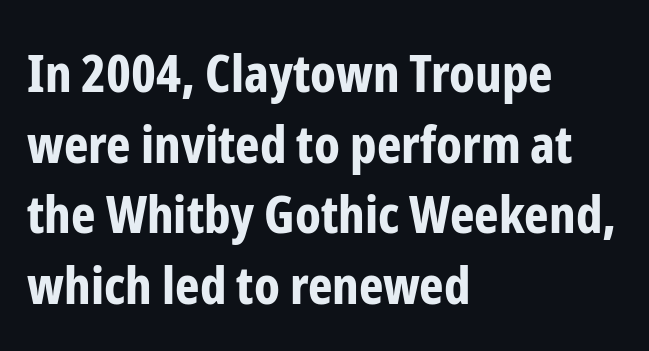
{"serif": "no", "italic": "no", "bold": "yes", "weight": "bold", "width": "condensed", "stroke_contrast": "low", "x_height": "medium", "monospaced": "no", "underline": "no", "align": "left", "line_spacing": "normal", "line_spacing_ratio": 1.36, "letter_spacing": "normal", "letter_spacing_em": 0.0, "glyph_px": 52}
